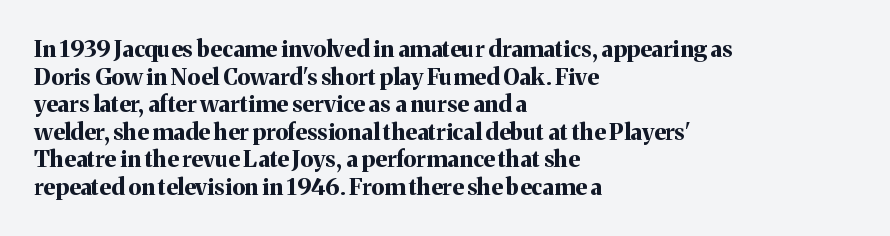
{"italic": "no", "bold": "yes", "underline": "no", "align": "left", "line_spacing_ratio": 1.2, "letter_spacing": "normal", "letter_spacing_em": 0.0, "glyph_px": 23}
